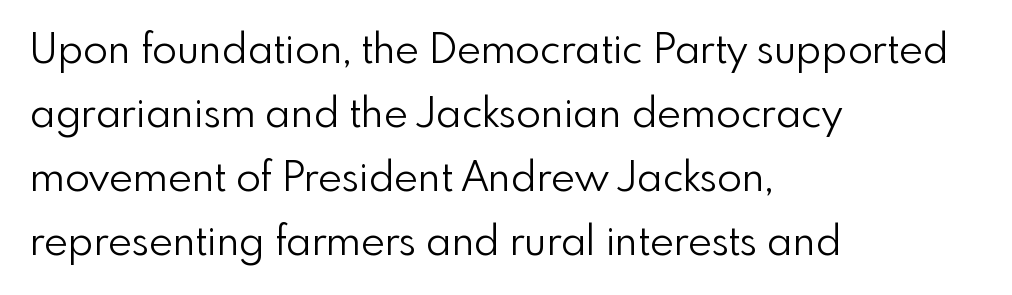
{"serif": "no", "italic": "no", "bold": "no", "weight": "light", "width": "normal", "stroke_contrast": "low", "x_height": "small", "monospaced": "no", "underline": "no", "align": "left", "line_spacing": "normal", "line_spacing_ratio": 1.56, "letter_spacing": "normal", "letter_spacing_em": 0.0, "glyph_px": 41}
